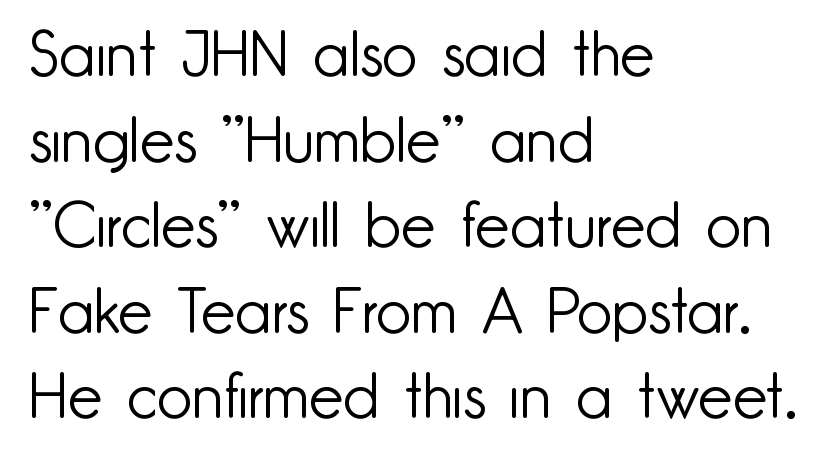
{"serif": "no", "italic": "no", "bold": "no", "weight": "light", "width": "normal", "stroke_contrast": "low", "x_height": "small", "monospaced": "no", "underline": "no", "align": "left", "line_spacing": "normal", "line_spacing_ratio": 1.38, "letter_spacing": "normal", "letter_spacing_em": 0.0, "glyph_px": 62}
